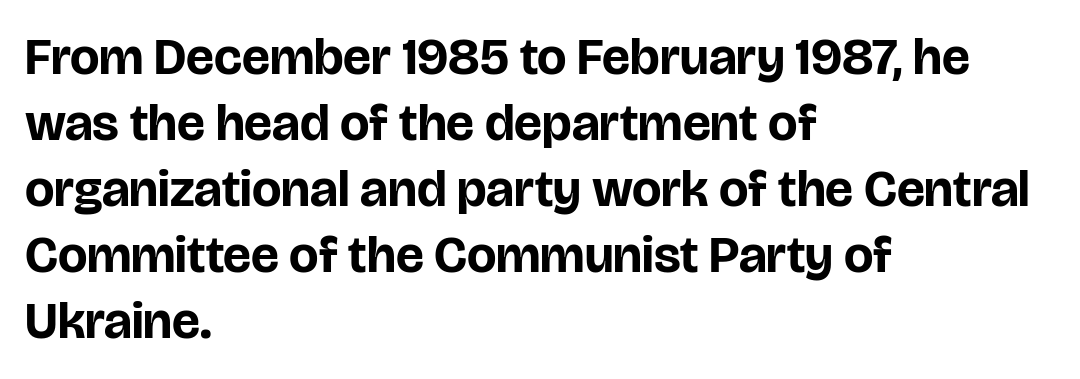
{"serif": "no", "italic": "no", "bold": "yes", "weight": "bold", "width": "normal", "stroke_contrast": "low", "x_height": "large", "monospaced": "no", "underline": "no", "align": "left", "line_spacing": "normal", "line_spacing_ratio": 1.27, "letter_spacing": "normal", "letter_spacing_em": 0.0, "glyph_px": 52}
